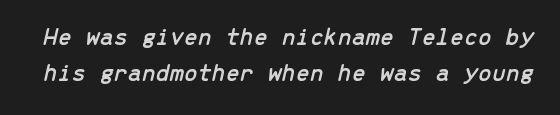
Underline: absent. Rows of type keep a routine distance in the vertical direction. What stands out about the letter spacing? Nothing — it is the standard amount. The glyphs look as if they've been sheared to an angle.
